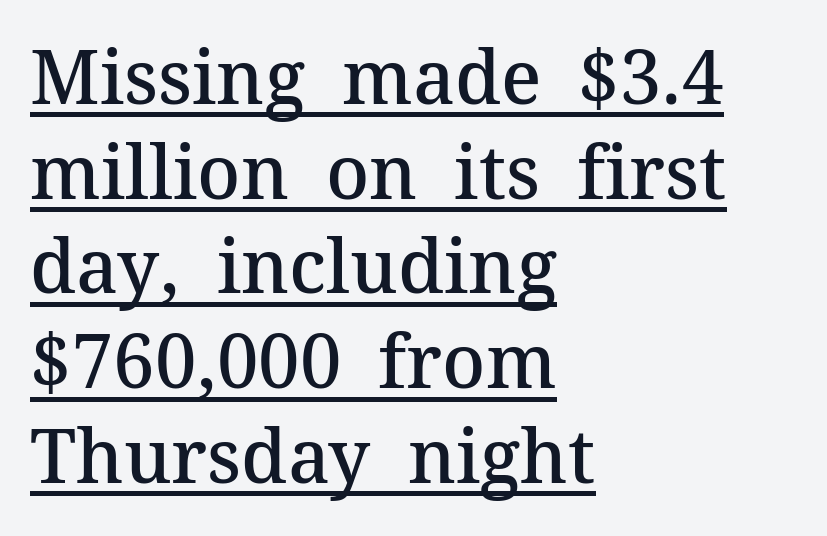
The image shows 74 px semibold serif type, upright; set left-aligned, normal line spacing (1.28x), normal letter spacing, underlined; medium stroke contrast and a medium x-height.
